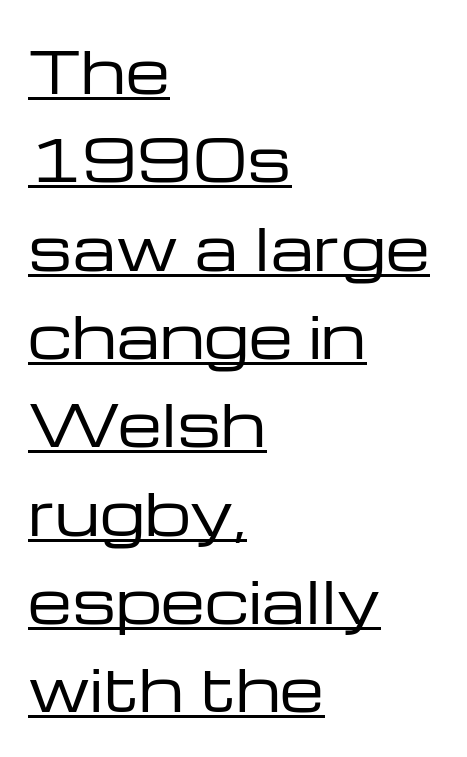
The image shows 57 px regular-weight, wide sans-serif type, upright; set left-aligned, normal line spacing (1.55x), normal letter spacing, underlined; low stroke contrast and a medium x-height.
